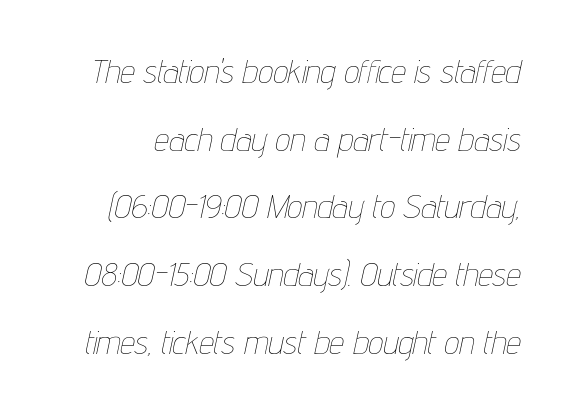
{"italic": "yes", "lean": "right", "slant_degrees": 12, "bold": "no", "weight": "thin", "width": "condensed", "stroke_contrast": "low", "x_height": "medium", "monospaced": "no", "underline": "no", "line_spacing": "loose", "line_spacing_ratio": 2.05, "letter_spacing": "normal", "letter_spacing_em": 0.0, "glyph_px": 33}
